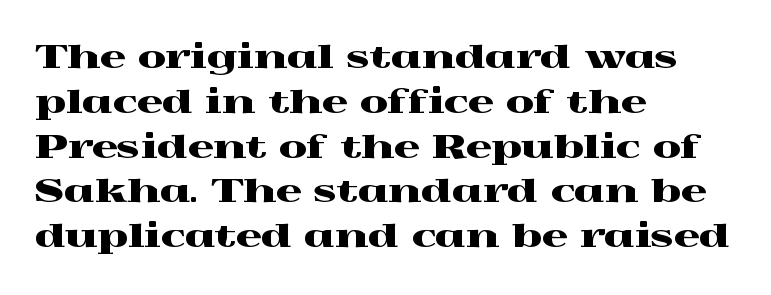
Check under the words: just untouched page. These lines sit exactly where default settings would place them. Quick note: not italic, upright. Does extra space separate the letters? No, they use regular spacing. This is serif lettering, the kind often seen in printed books. These lines are rendered in a variable-pitch font.
